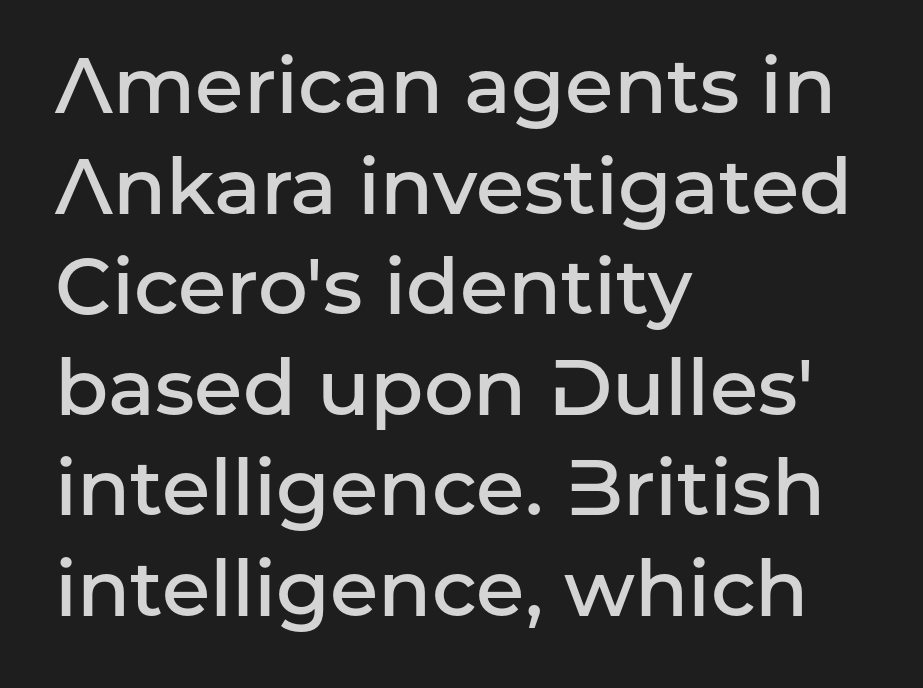
The rendering anchors every line to the left-hand side. Type without underlining. Nobody touched the tracking dial on this one. The letters stand upright; this is a roman face. What kind of face is this? One without serifs — a sans. Regular leading.
